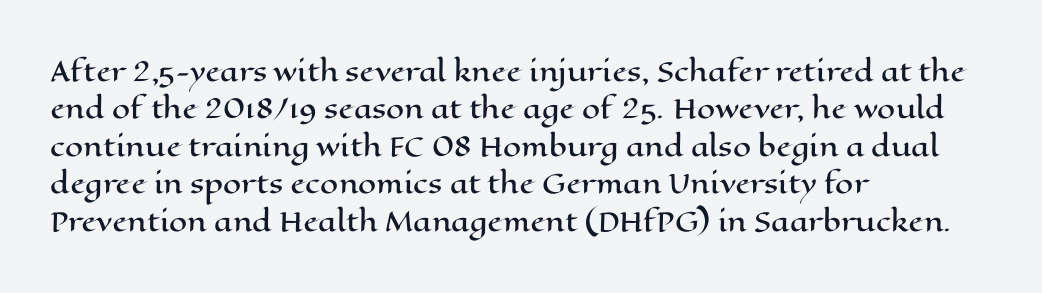
The image shows 26 px text type, upright; set left-aligned, normal line spacing (1.44x), normal letter spacing, not underlined.
